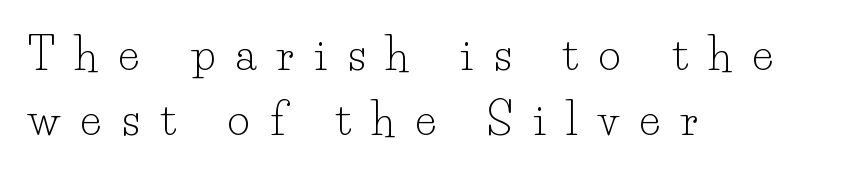
Q: Is the text bold? A: No.
Q: Is the text italic (slanted)? A: No, it is upright.
Q: Is the typeface a serif or a sans-serif typeface? A: Serif.
Q: Is the text underlined? A: No.
Q: How is the paragraph aligned? A: Left-aligned.
Q: Is the spacing between letters normal or unusually wide? A: Unusually wide.
Q: Is the spacing between lines tight, normal or loose? A: Normal.
Q: Width (condensed, normal, or wide)? A: Normal.
Q: Stroke contrast? A: Low.
Q: x-height? A: Small.
Q: Monospaced? A: No.
